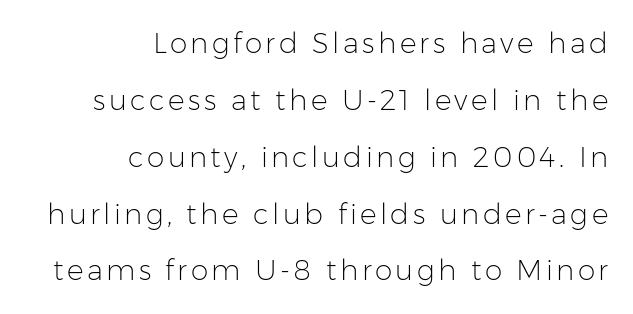
The image shows 28 px light sans-serif type, upright; set right-aligned, loose line spacing (2.03x), not underlined; low stroke contrast and a medium x-height.
